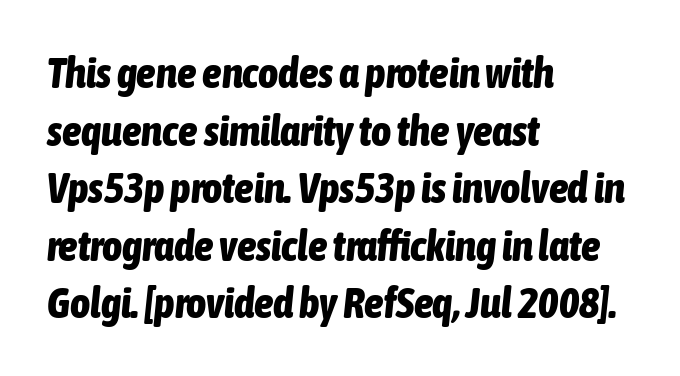
In CSS terms this would be text-align: left. The specimen reads as italic at a glance. Letters rest on an invisible, unmarked baseline. Students, observe: this is what conventionally led text looks like.
